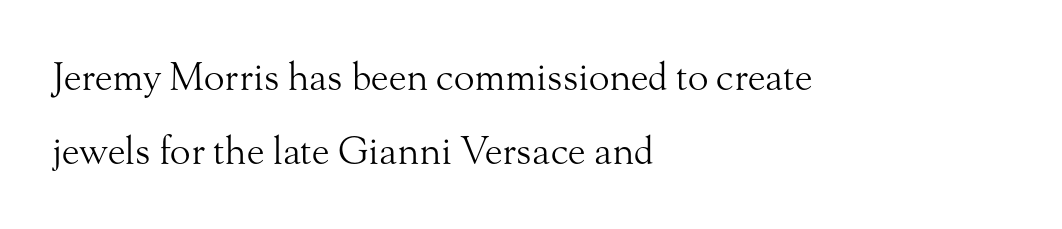
Q: Is the text bold? A: No.
Q: Is the text italic (slanted)? A: No, it is upright.
Q: Is the typeface a serif or a sans-serif typeface? A: Serif.
Q: Is the text underlined? A: No.
Q: How is the paragraph aligned? A: Left-aligned.
Q: Is the spacing between letters normal or unusually wide? A: Normal.
Q: Is the spacing between lines tight, normal or loose? A: Loose.
Q: Width (condensed, normal, or wide)? A: Normal.
Q: Stroke contrast? A: Medium.
Q: x-height? A: Small.
Q: Monospaced? A: No.
